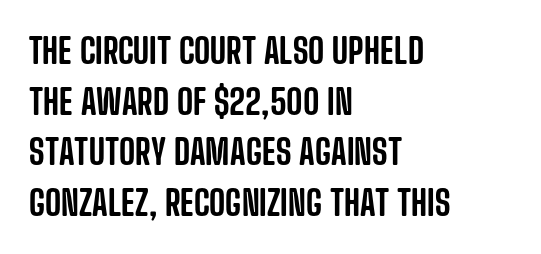
The image shows 35 px condensed sans-serif type, upright; set left-aligned, normal line spacing (1.45x), normal letter spacing, not underlined; low stroke contrast and a large x-height.
